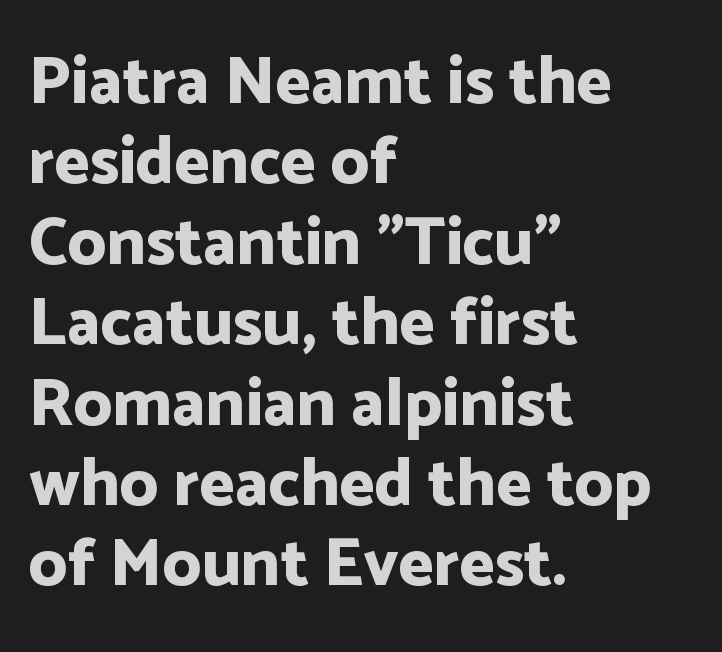
Short and long lines alike share a common starting point at left. The passage shown has conventional tracking throughout. The letters carry no serifs — their stems end cleanly without finishing strokes. The baseline area is clear. Bold? Absolutely — the strokes are thick and heavy. This is roman type, the default non-slanted kind.
